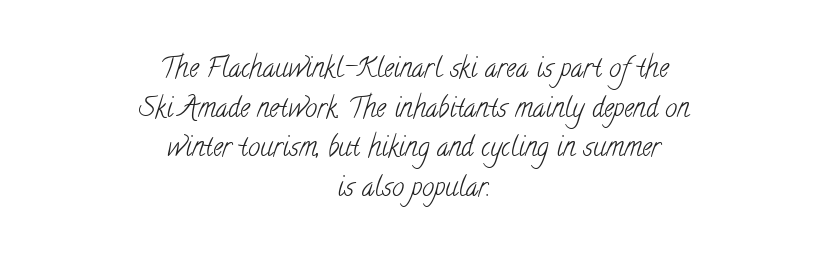
{"bold": "no", "underline": "no", "align": "center", "line_spacing": "normal", "line_spacing_ratio": 1.47, "letter_spacing": "normal", "letter_spacing_em": 0.0, "glyph_px": 27}
